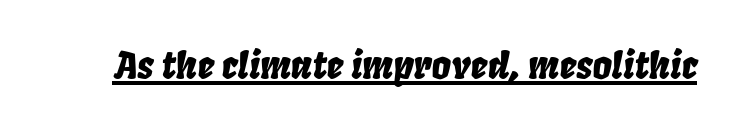
The image shows 38 px condensed type, italic (leaning right); set normal letter spacing, underlined; low stroke contrast and a large x-height.
